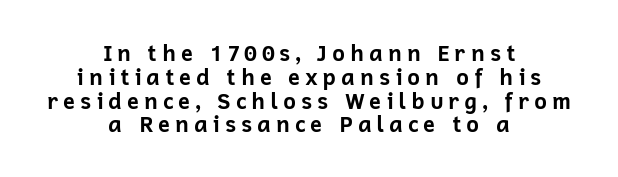
Display-style spreading of the glyphs; the letterfit is very open. These lines carry a lot of weight — the face is fully bold. Characters remain perfectly vertical along every line. Students, observe: this is what under-led, compact text looks like.
